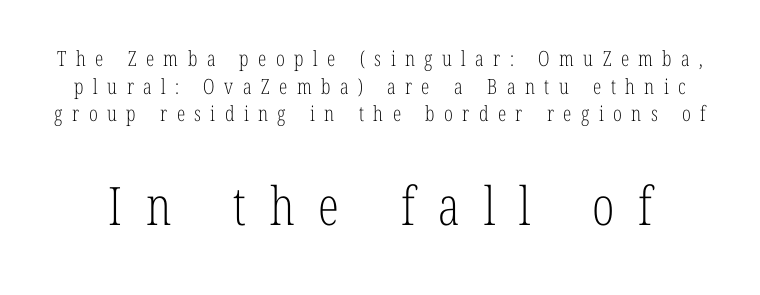
These lines are rendered in a variable-pitch font. These two chunks differ in scale, with the bottom chunk taking the larger measure. The foot of each line stays bare and open. Students, observe: this is what conventionally led text looks like. The font sits on the lighter half of the weight spectrum, regular included.
